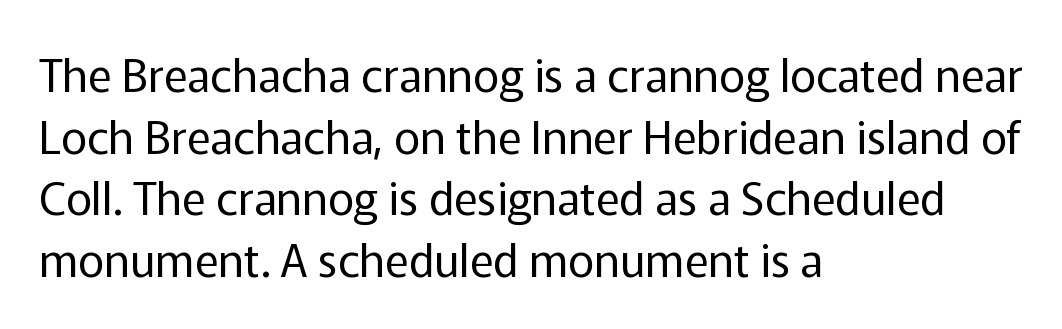
The letters carry no serifs — their stems end cleanly without finishing strokes. Here the designer chose a conventional face with non-uniform glyph widths. This sample is left-justified, so line endings fall wherever the words run out. Short note: letters normally spaced. Leading: standard. This is roman type, the default non-slanted kind.
